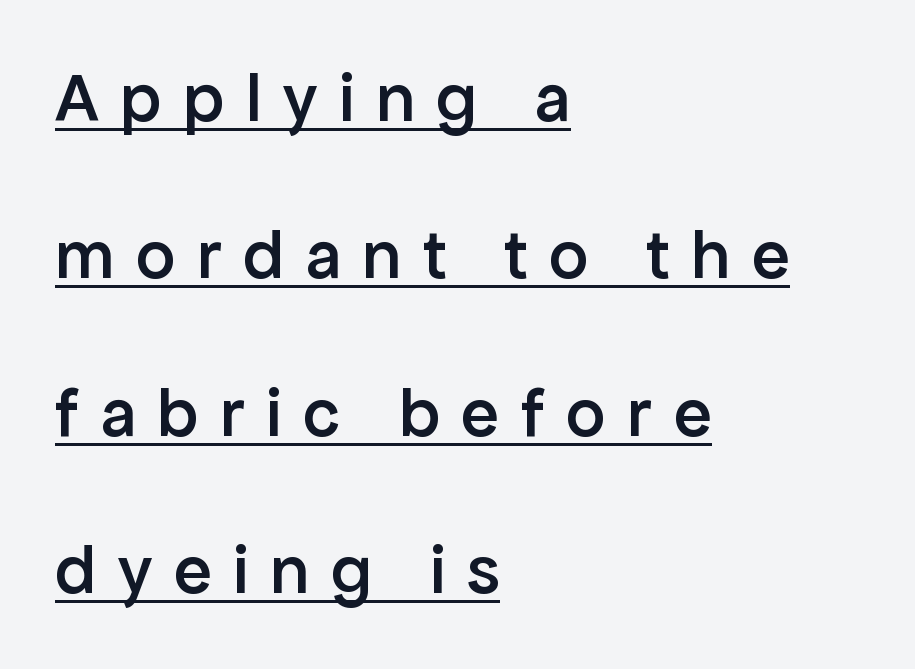
The image shows 70 px semibold sans-serif type, upright; set left-aligned, loose line spacing (2.25x), unusually wide letter spacing (+0.31 em), underlined; low stroke contrast and a medium x-height.
